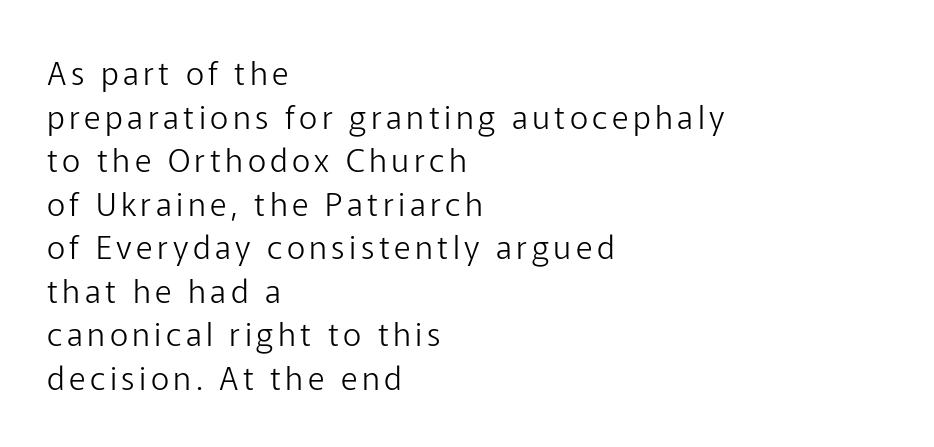
{"serif": "no", "italic": "no", "bold": "no", "weight": "light", "width": "normal", "stroke_contrast": "low", "x_height": "medium", "monospaced": "no", "underline": "no", "align": "left", "line_spacing": "normal", "line_spacing_ratio": 1.36, "glyph_px": 32}
